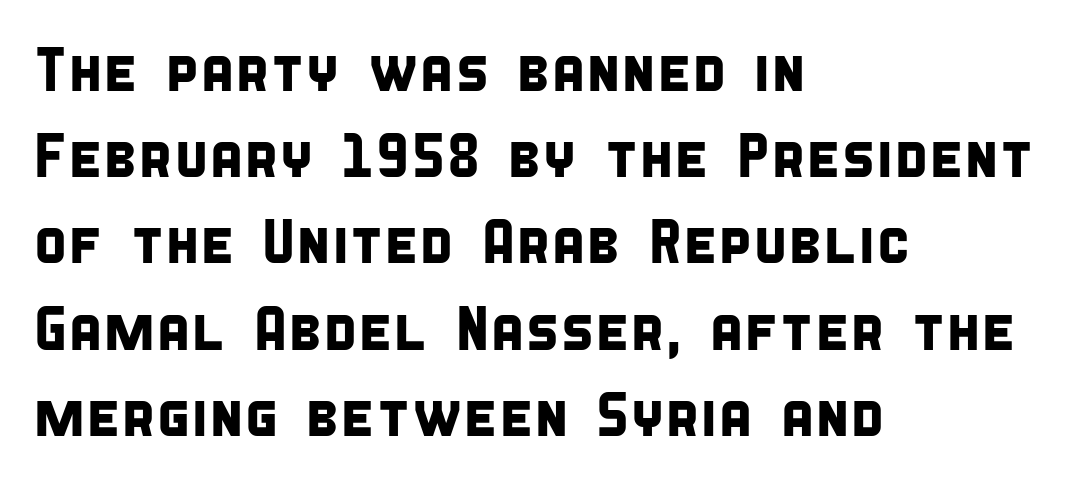
The image shows 62 px condensed sans-serif type; set left-aligned, normal line spacing (1.39x), normal letter spacing, not underlined; low stroke contrast and a large x-height.
